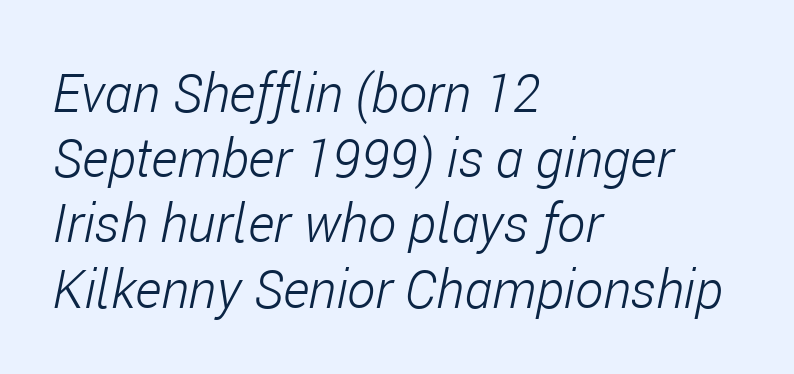
The image shows 53 px light, condensed type, italic (leaning right); set left-aligned, line spacing 1.23x, normal letter spacing, not underlined; low stroke contrast and a medium x-height.
